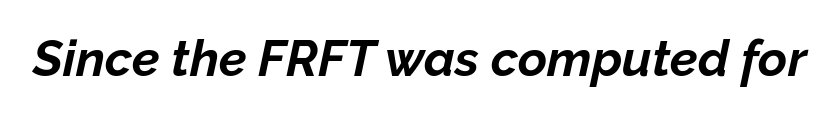
The strip under each line holds only bare page. Tracking value appears to be zero — textbook default spacing. Every letter is thick-stroked: bold, no question. Is the type slanted? Yes — the strokes lean at a clear angle.
